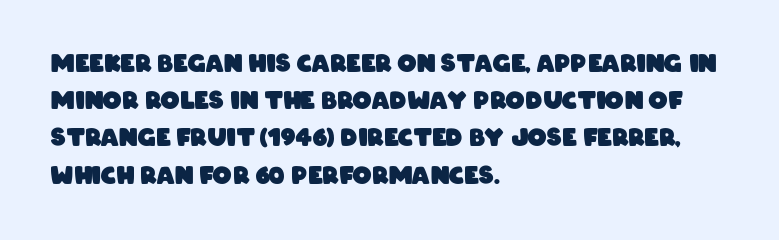
The image shows 24 px bold type; set left-aligned, normal line spacing (1.55x), normal letter spacing, not underlined.
